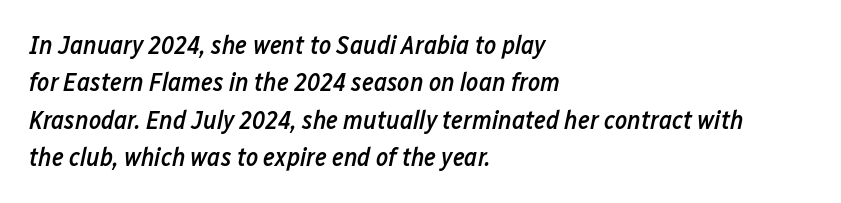
The image shows 26 px text type, italic (leaning right); set left-aligned, normal line spacing (1.44x), normal letter spacing, not underlined.
